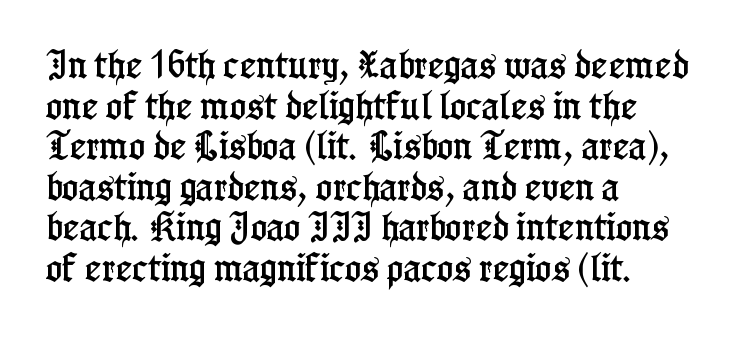
Q: Is the text italic (slanted)? A: No, it is upright.
Q: Is the typeface a serif or a sans-serif typeface? A: Serif.
Q: Is the text underlined? A: No.
Q: How is the paragraph aligned? A: Left-aligned.
Q: Is the spacing between letters normal or unusually wide? A: Normal.
Q: Is the spacing between lines tight, normal or loose? A: Normal.
Q: Width (condensed, normal, or wide)? A: Condensed.
Q: Stroke contrast? A: Low.
Q: x-height? A: Medium.
Q: Monospaced? A: No.
